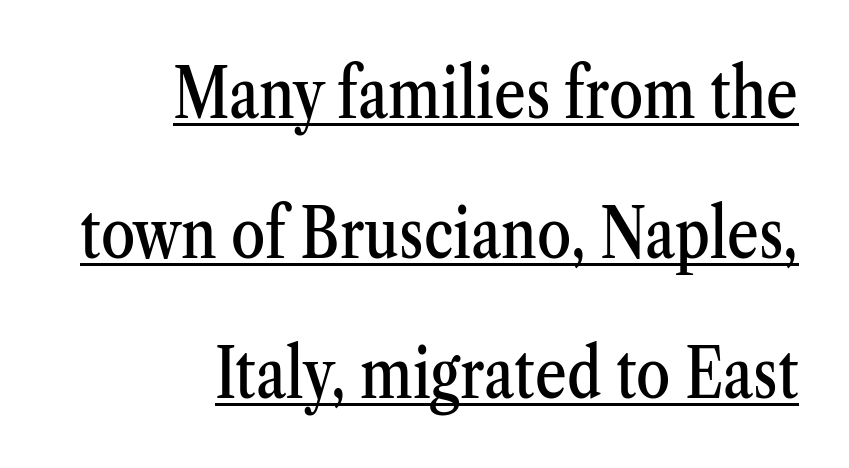
Teacher's note: observe the even right margin — that is flush-right alignment. These lines are rendered in a variable-pitch font. The passage shown is typeset with a serif family. Widely set lines give the paragraph a tall, airy silhouette. Nobody touched the tracking dial on this one.
